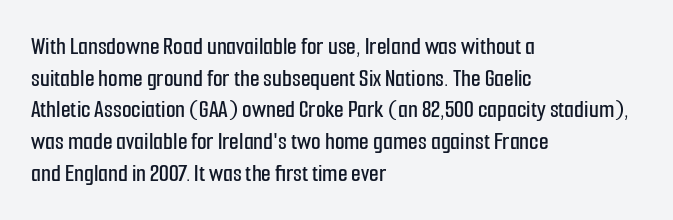
{"italic": "no", "underline": "no", "align": "left", "line_spacing": "normal", "line_spacing_ratio": 1.27, "letter_spacing": "normal", "letter_spacing_em": 0.0, "glyph_px": 25}
